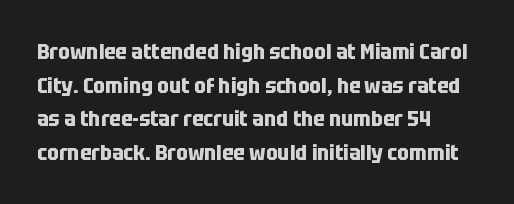
Q: Is the text bold? A: Yes.
Q: Is the text italic (slanted)? A: No, it is upright.
Q: Is the text underlined? A: No.
Q: How is the paragraph aligned? A: Left-aligned.
Q: Is the spacing between letters normal or unusually wide? A: Normal.
Q: Is the spacing between lines tight, normal or loose? A: Normal.
